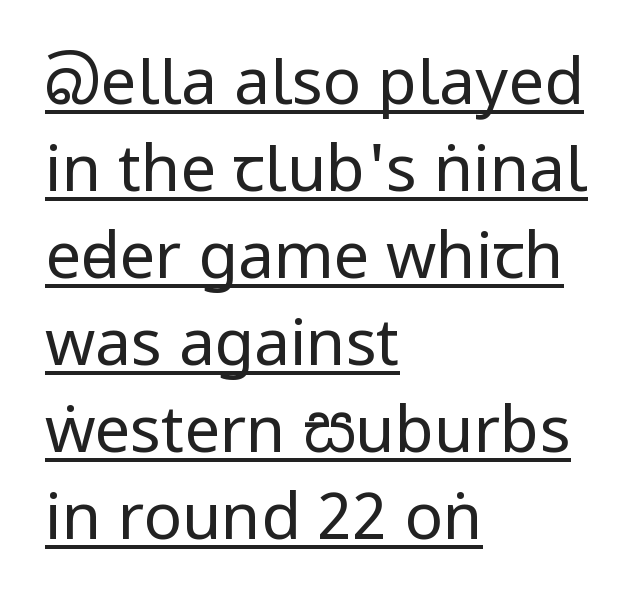
Ink coverage per letter is moderate at most. Type style note: lacks serifs. Alignment: flush left. Look at the tracking — it's just the regular setting, nothing added. The rendering uses the underline text-decoration. Ordinary non-slanted type is in use.
